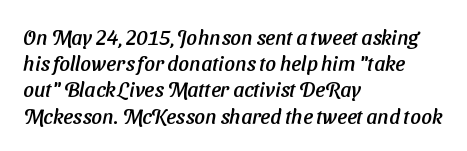
Visually the block forms a straight wall on the left and a jagged coastline on the right. Whoever set this chose a conventional vertical rhythm. The words here are not underlined. Short note: letters normally spaced.
